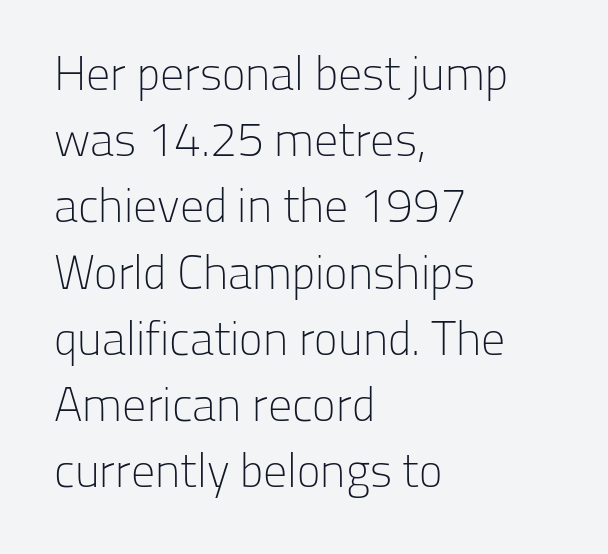
Q: Is the text bold? A: No.
Q: Is the text italic (slanted)? A: No, it is upright.
Q: Is the typeface a serif or a sans-serif typeface? A: Sans-serif.
Q: Is the text underlined? A: No.
Q: How is the paragraph aligned? A: Left-aligned.
Q: Is the spacing between letters normal or unusually wide? A: Normal.
Q: Is the spacing between lines tight, normal or loose? A: Normal.
Q: Width (condensed, normal, or wide)? A: Normal.
Q: Stroke contrast? A: Low.
Q: x-height? A: Medium.
Q: Monospaced? A: No.
